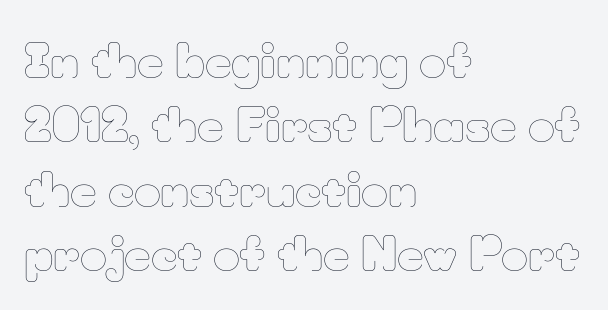
The image shows 46 px thin type, upright; set left-aligned, normal line spacing (1.4x), normal letter spacing, not underlined; low stroke contrast and a small x-height.
